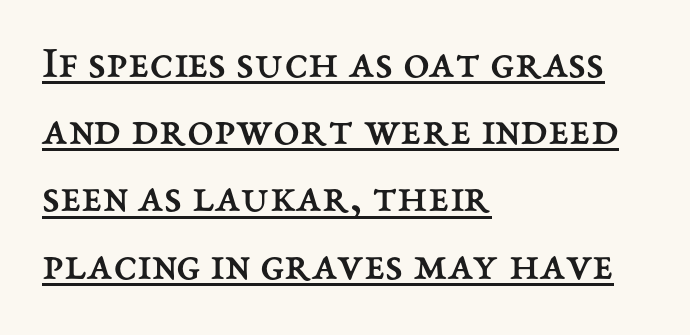
These lines sit exactly where default settings would place them. The type sits square on the baseline with zero lean. The typesetter chose a ragged-right arrangement here. A continuous stroke trails under the words, as in a hyperlink. This sample has the flowing, uneven cadence of proportional lettering. Counters stay open thanks to moderate or lighter strokes.
